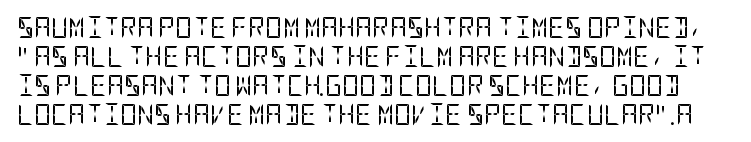
The image shows 21 px text type, upright; set normal line spacing (1.38x), normal letter spacing, not underlined.
